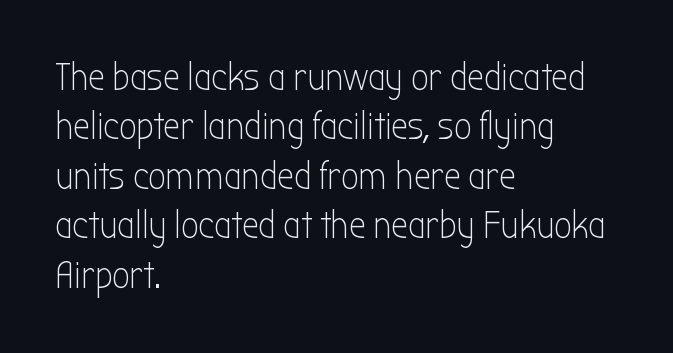
A sans-serif font was chosen for this passage. The vertical gap from one line to the next is medium. Looks like regular typesetting: each glyph gets only the width it needs. Counters stay open thanks to moderate or lighter strokes. Unmarked baselines from the first word to the last. The letters sit at their default tracking, neither squeezed nor spread.
